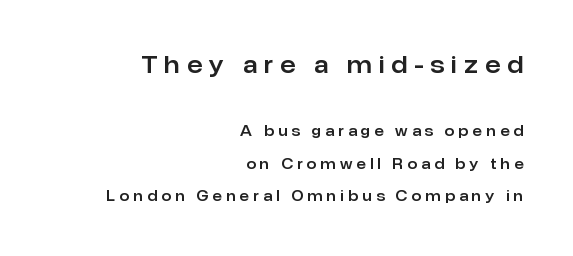
Casual observation: everything's shoved over to the right. The type sits square on the baseline with zero lean. Glyph-to-glyph distance is far greater than everyday printed text. How would I describe the line gaps? Wide and relaxed. Underlining? Definitely not there.
